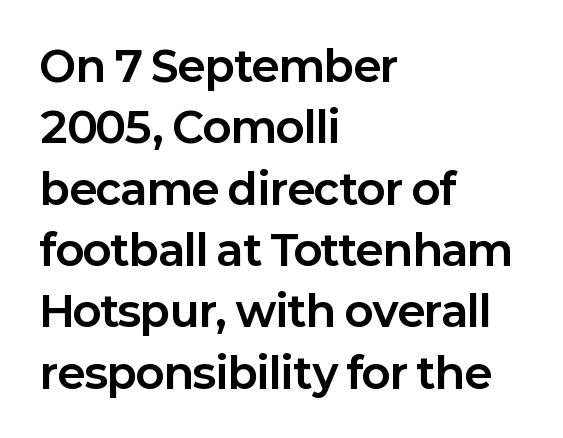
Clear beneath every line of the passage. The type is set solid horizontally, with unmodified tracking. The lines are quadded left. The lettering holds an erect, upright posture throughout. You could not count columns in this text — the font is proportionally spaced. Each new line begins a customary step beneath the previous one.
